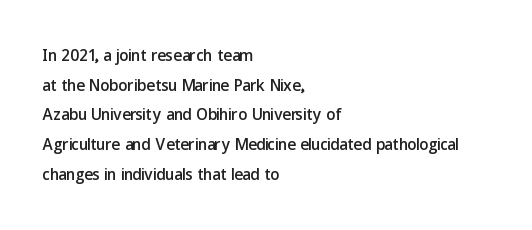
Descenders are the only things crossing below the line. A classic flush-left, rag-right setting is used for this passage. Upright lettering throughout. Quick note: interline space is typical. Letter spacing: default.
